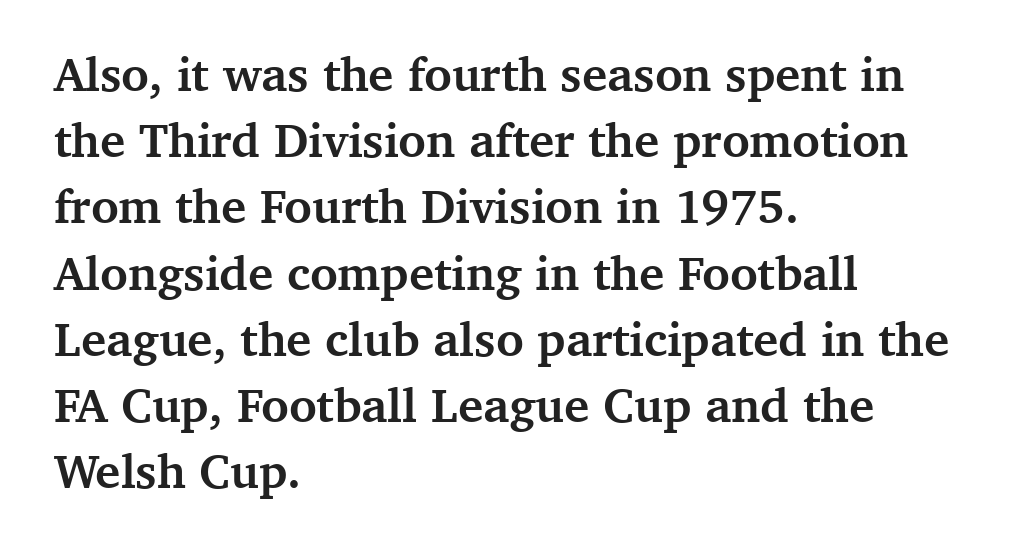
The image shows 48 px semibold serif type, upright; set left-aligned, normal line spacing (1.38x), normal letter spacing, not underlined; medium stroke contrast and a medium x-height.
